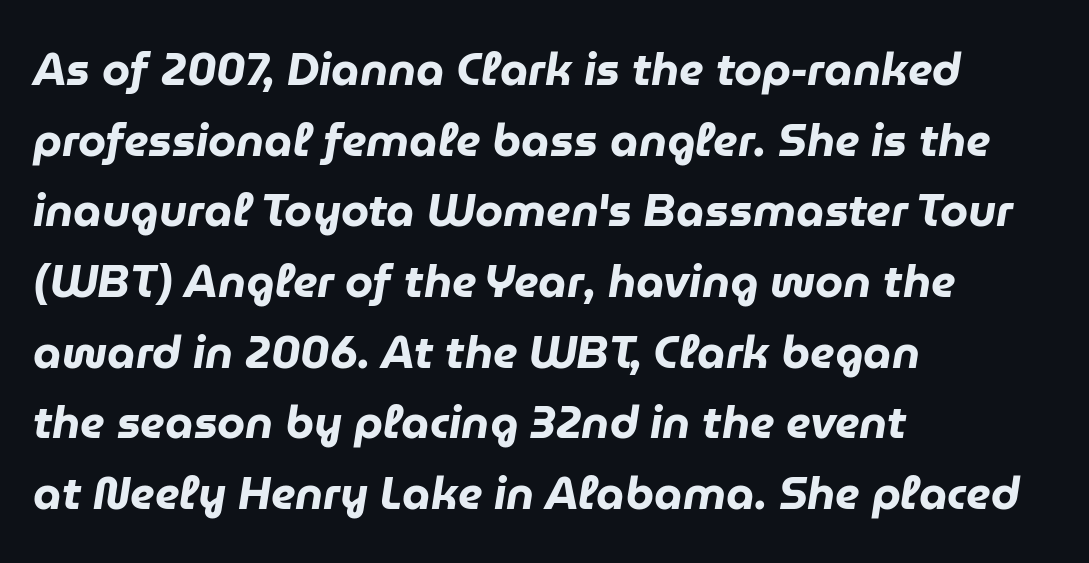
The image shows 45 px heavy type, italic (leaning right); set left-aligned, normal line spacing (1.57x), normal letter spacing, not underlined; low stroke contrast and a medium x-height.
